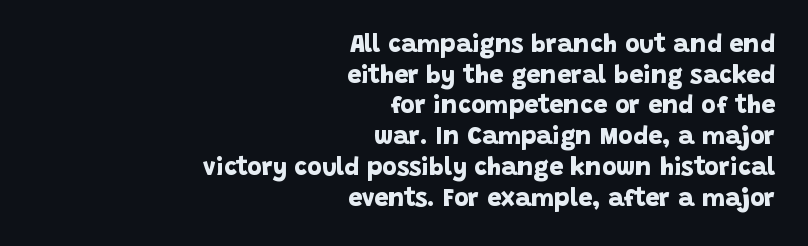
The image shows 25 px bold type; set right-aligned, line spacing 1.23x, normal letter spacing, not underlined.
